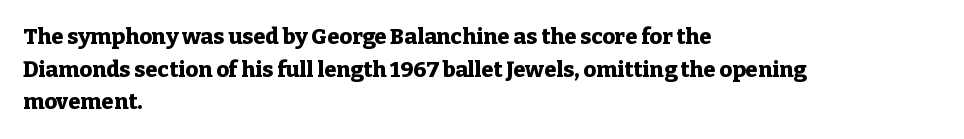
The image shows 22 px bold type, upright; set left-aligned, normal line spacing (1.48x), normal letter spacing, not underlined.
